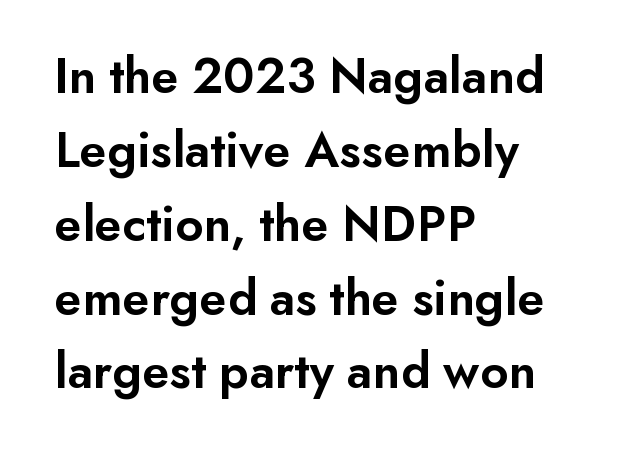
Q: Is the text bold? A: Semi-bold.
Q: Is the text italic (slanted)? A: No, it is upright.
Q: Is the typeface a serif or a sans-serif typeface? A: Sans-serif.
Q: Is the text underlined? A: No.
Q: How is the paragraph aligned? A: Left-aligned.
Q: Is the spacing between letters normal or unusually wide? A: Normal.
Q: Is the spacing between lines tight, normal or loose? A: Normal.
Q: Width (condensed, normal, or wide)? A: Normal.
Q: Stroke contrast? A: Low.
Q: x-height? A: Small.
Q: Monospaced? A: No.
